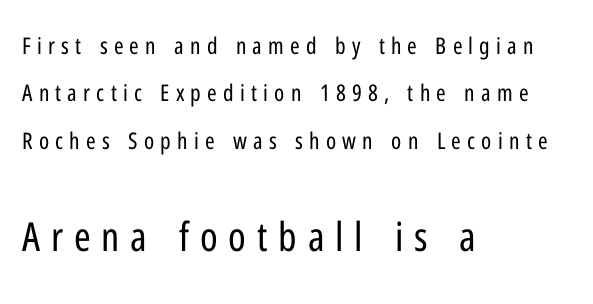
Unlike a traditional serif, this face leaves its strokes unadorned. Looks like regular typesetting: each glyph gets only the width it needs. The ragged edge is on the right, which tells us the setting is flush left. Bigger letters appear in the bottom chunk; the top chunk is reduced. Interline gaps are noticeably wide in this sample. Plain, unruled lines of type.
